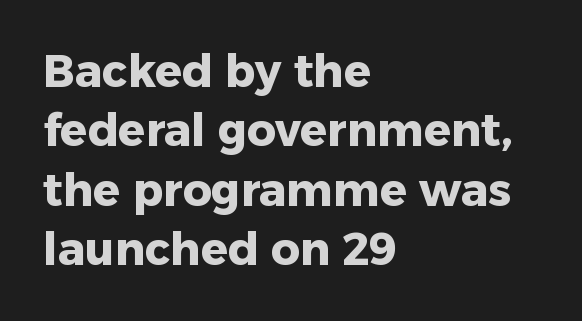
A bare baseline throughout the passage. Caption: multi-line text, flush left, ragged right. Is this a fixed-width face? No — the glyphs have proportional, varying widths. The passage shown is emphatically bold. Every stem runs plumb, perpendicular to the baseline. The passage shown is typeset with a sans-serif family.
